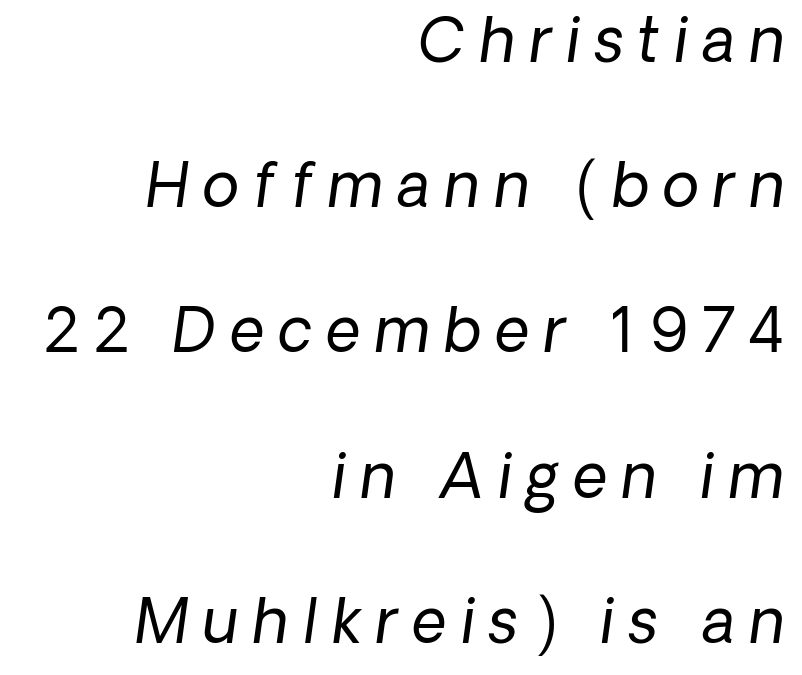
Stems here are at most as thick as an everyday book face. This sample has the flowing, uneven cadence of proportional lettering. All the whitespace from short lines collects on the left. Just letters on the line, the space beneath them empty. Words appear elongated and porous because spacing is wide. The axis of the letterforms is tilted away from vertical.
